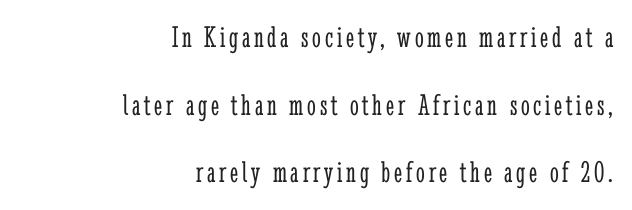
Are there feet on the stems? There are — it's a serif. Baseline-to-baseline distance is far greater than the letter height. The rendering uses natural spacing where letterforms have individual widths. The paragraph shown leans on its right margin. Weight: regular or lighter.
